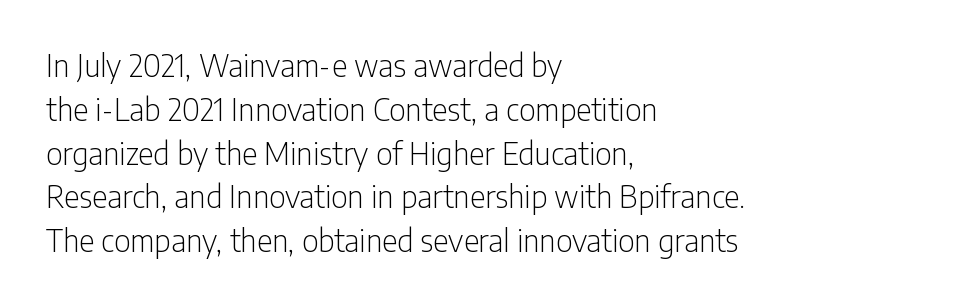
{"serif": "no", "italic": "no", "bold": "no", "weight": "light", "width": "condensed", "stroke_contrast": "low", "x_height": "medium", "monospaced": "no", "underline": "no", "align": "left", "line_spacing": "normal", "line_spacing_ratio": 1.46, "letter_spacing": "normal", "letter_spacing_em": 0.0, "glyph_px": 30}
